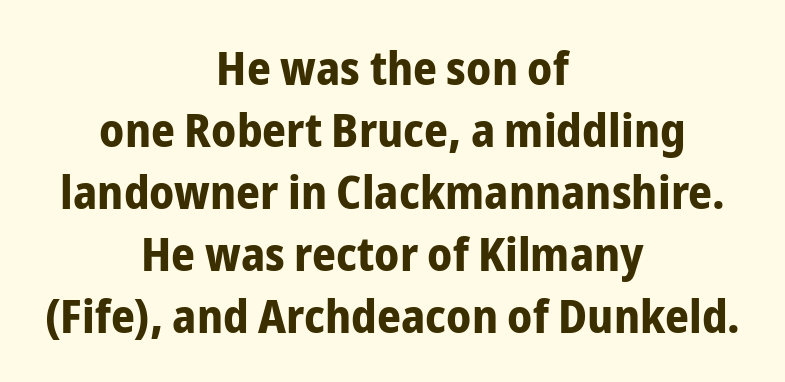
{"serif": "no", "italic": "no", "bold": "yes", "weight": "bold", "width": "condensed", "stroke_contrast": "low", "x_height": "medium", "monospaced": "no", "underline": "no", "align": "center", "line_spacing": "normal", "line_spacing_ratio": 1.32, "letter_spacing": "normal", "letter_spacing_em": 0.0, "glyph_px": 47}
